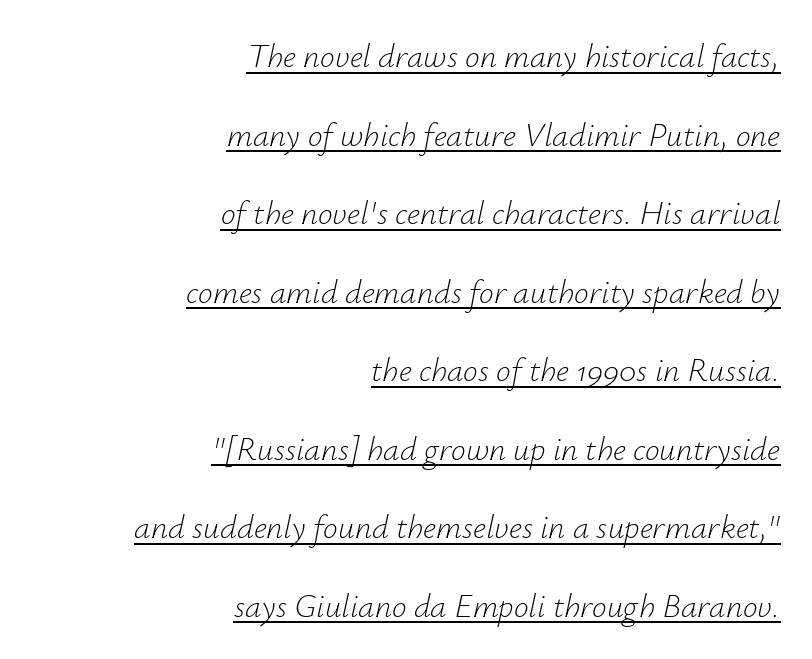
Looking at the ascenders, they clearly lean. Words appear dense and cohesive because spacing is normal. A typesetter would call this leading open, well beyond the default. The typesetting does not lean heavy: it is not bold.
